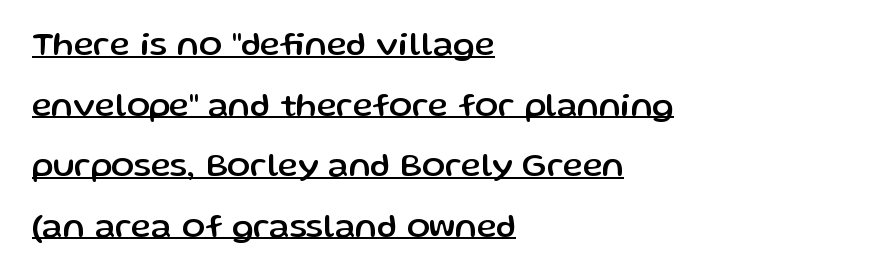
This rendering leaves character spacing at its baseline value. Ordinary non-slanted type is in use. Emphasis is given by a line drawn under the lettering. Horizontally, the lines are justified to the leading edge only. You could not count columns in this text — the font is proportionally spaced.
